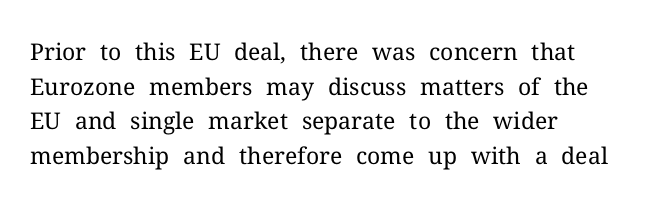
The image shows 23 px text type, upright; set left-aligned, normal line spacing (1.51x), normal letter spacing, not underlined.
